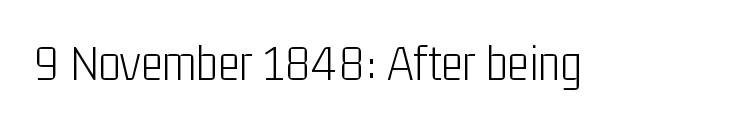
The image shows 52 px light, condensed sans-serif type, upright; set normal letter spacing, not underlined; low stroke contrast and a medium x-height.
